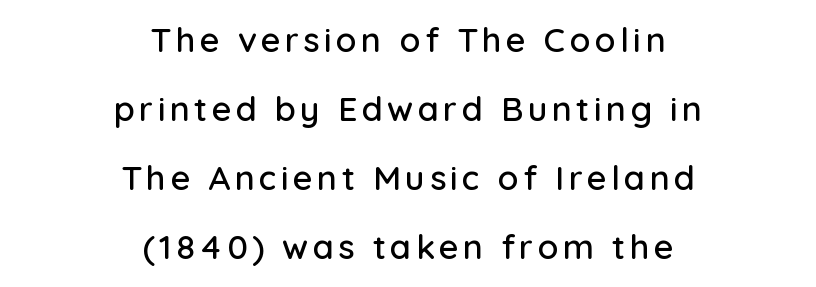
Q: Is the text italic (slanted)? A: No, it is upright.
Q: Is the typeface a serif or a sans-serif typeface? A: Sans-serif.
Q: Is the text underlined? A: No.
Q: How is the paragraph aligned? A: Centered.
Q: Is the spacing between lines tight, normal or loose? A: Loose.
Q: Width (condensed, normal, or wide)? A: Normal.
Q: Stroke contrast? A: Low.
Q: x-height? A: Medium.
Q: Monospaced? A: No.
